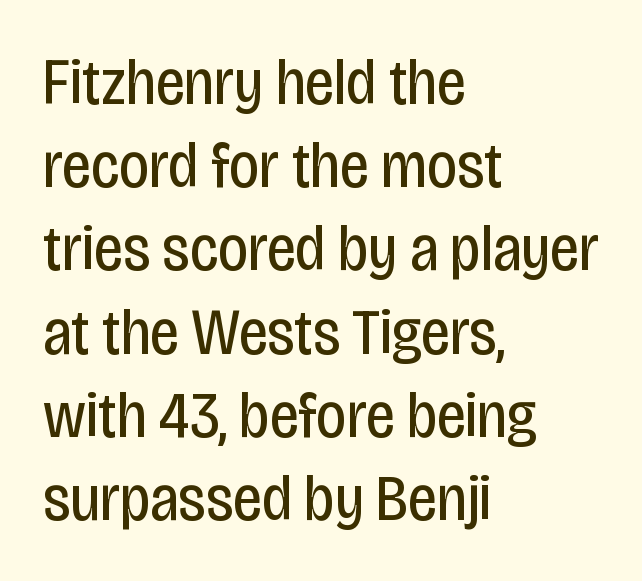
In terms of letterspacing, this is plain default setting. A normal amount of white space separates one row of letters from the next. Horizontally, the lines are justified to the leading edge only. When letters stand straight like this, we call the style roman or upright.
